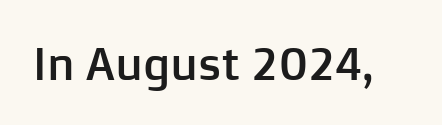
Nope, not italic — everything's standing straight. There is no visible air inserted between adjacent glyphs. A typesetter would label this face a sans. This rendering features lettering with no underline.
